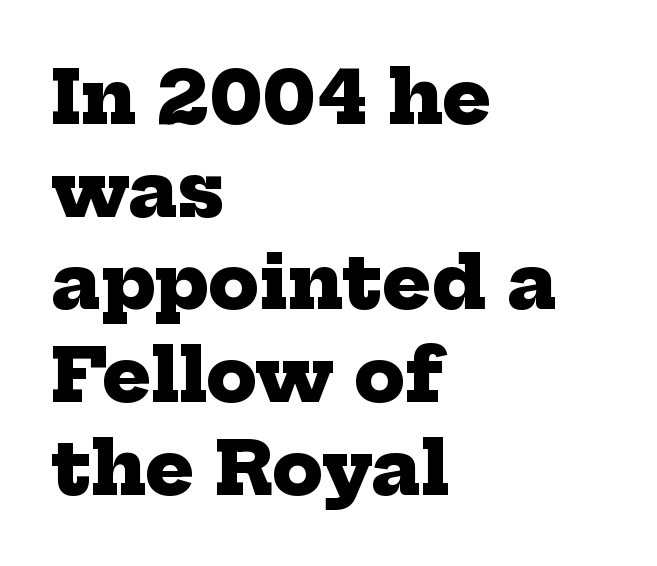
Weight check: bold — yes, fully. The designer went with a serif here, giving each stem small feet. Spacing verdict: proportional, widths tailored to each character. Is the block centered? No — it sits flush against the left margin. Plain, unruled lines of type.
